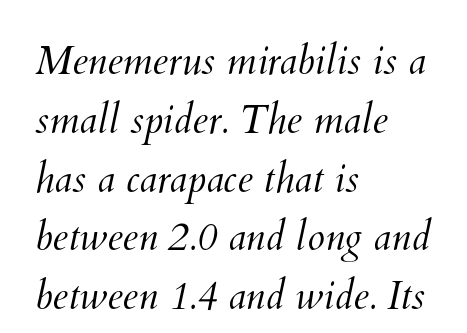
The letters advance in unequal steps, a hallmark of proportional type. Successive baselines arrive at the customary interval. Caption: standard tracking, unaltered. Is the type heavy? It reads as light-to-regular instead. Has an underline been added? It has not.
